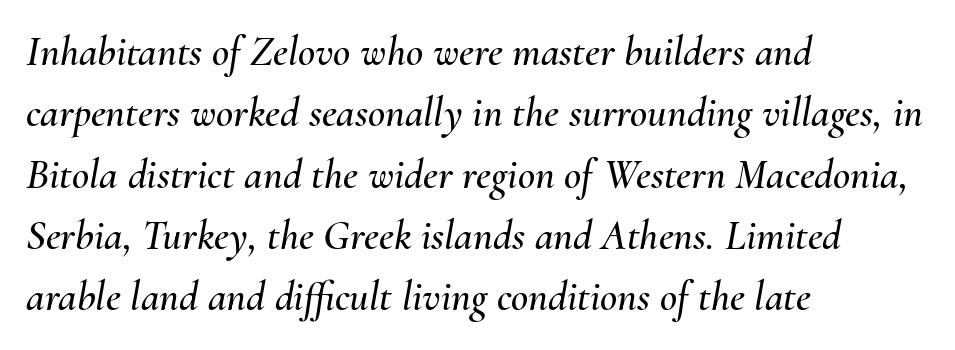
{"italic": "yes", "lean": "right", "slant_degrees": 10, "width": "normal", "stroke_contrast": "medium", "x_height": "small", "monospaced": "no", "underline": "no", "align": "left", "line_spacing": "normal", "line_spacing_ratio": 1.46, "letter_spacing": "normal", "letter_spacing_em": 0.0, "glyph_px": 42}
